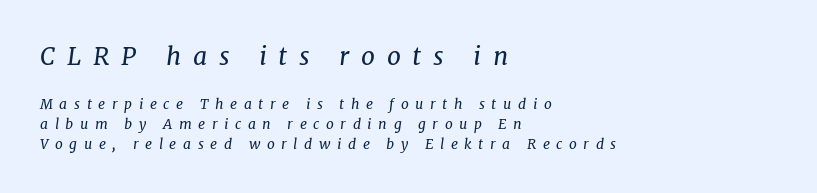
Each stroke keeps to a modest, everyday thickness or less. The space between consecutive lines is moderate. Here the first block reads like a headline and the second like body copy. Nobody drew a line under any word here.
